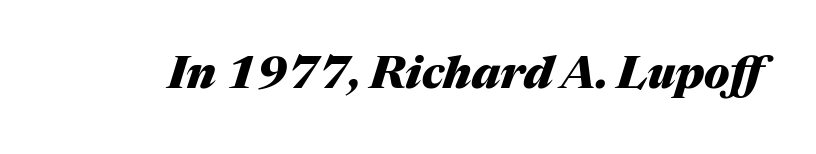
Q: Is the text bold? A: Yes.
Q: Is the text italic (slanted)? A: Yes, it leans right by about 17 degrees.
Q: Is the text underlined? A: No.
Q: Is the spacing between letters normal or unusually wide? A: Normal.
Q: Width (condensed, normal, or wide)? A: Normal.
Q: Stroke contrast? A: Medium.
Q: x-height? A: Medium.
Q: Monospaced? A: No.
